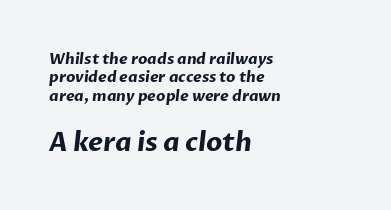
Tracking here is standard; glyphs follow each other at the usual distance. This rendering uses left alignment, leaving the right contour irregular. Honestly, there is no underline to notice here at all. Is the type bold? Yes — the strokes are clearly thick and heavy. The rendering enlarges the type as you move from the upper chunk to the lower.
